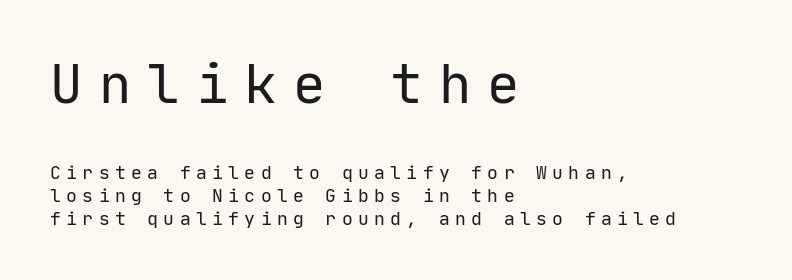
The image shows 54 px regular-weight sans-serif type, upright, monospaced; set left-aligned, normal line spacing (1.26x), unusually wide letter spacing (+0.3 em), not underlined; the first (top) block is 3.0x larger; low stroke contrast and a medium x-height.
